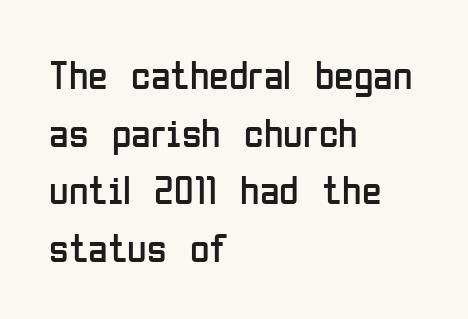
Caption: standard tracking, unaltered. Honestly, the row spacing looks completely unremarkable. The area under the type is left untouched. Spacing verdict: proportional, widths tailored to each character.
